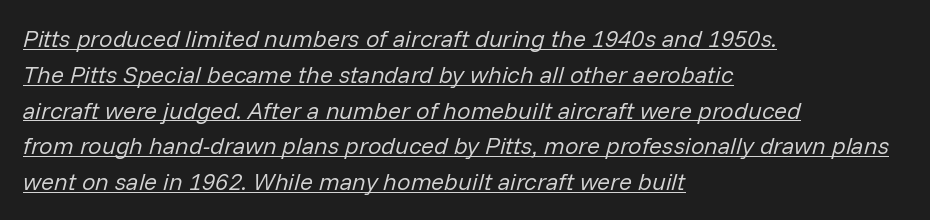
Compared with typical paragraphs, the rows here are spaced about the same. No heavy texture on the line: the type isn't bold. The string is rendered with underlining switched on. Teacher's note: observe the even left margin — that is flush-left alignment. You can tell it's italic because the verticals aren't actually vertical.
